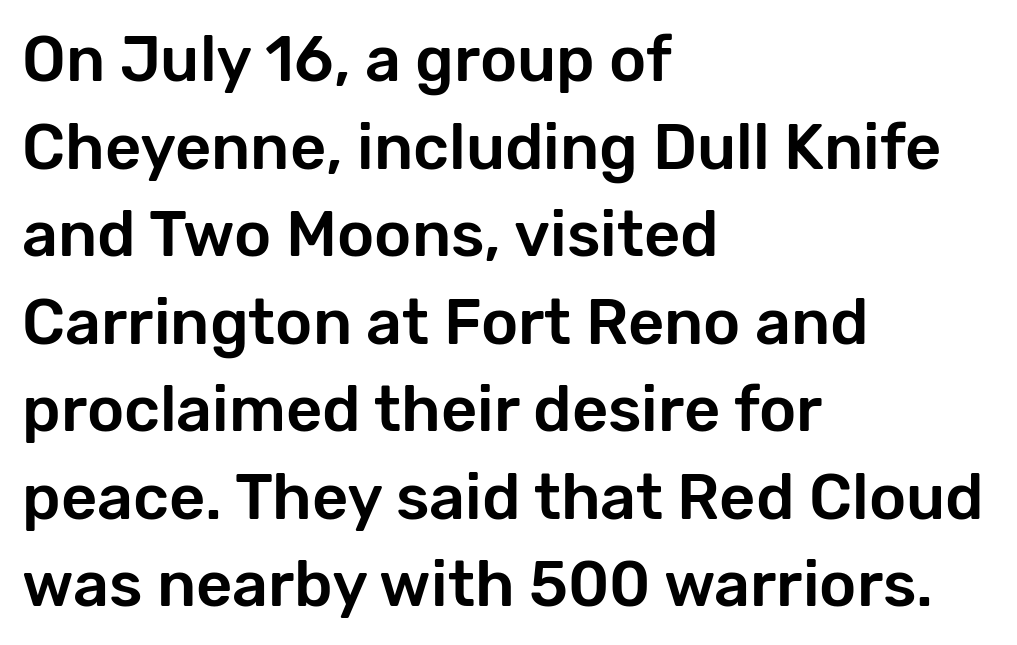
{"serif": "no", "italic": "no", "width": "normal", "stroke_contrast": "low", "x_height": "medium", "monospaced": "no", "underline": "no", "align": "left", "line_spacing": "normal", "line_spacing_ratio": 1.39, "letter_spacing": "normal", "letter_spacing_em": 0.0, "glyph_px": 63}
